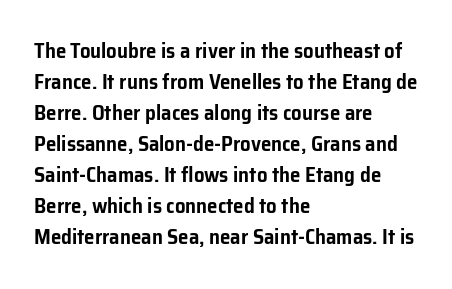
Q: Is the text italic (slanted)? A: No, it is upright.
Q: Is the text underlined? A: No.
Q: How is the paragraph aligned? A: Left-aligned.
Q: Is the spacing between letters normal or unusually wide? A: Normal.
Q: Is the spacing between lines tight, normal or loose? A: Normal.
